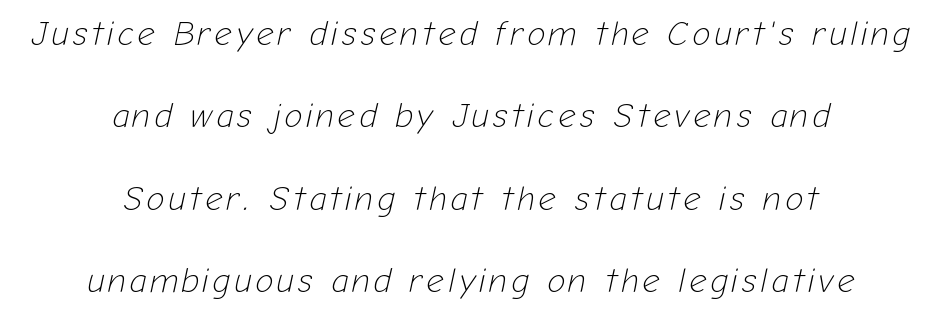
The image shows 34 px light type, italic (leaning right); set centered, loose line spacing (2.42x), not underlined; low stroke contrast and a medium x-height.
